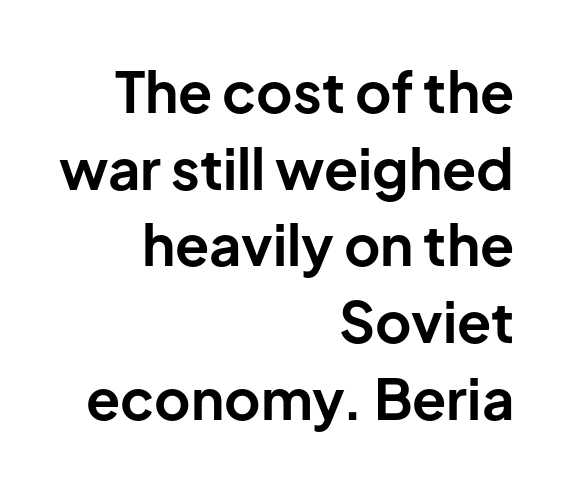
Underlining? Definitely not there. No feet cap the strokes, marking this as sans-serif type. Set as a true bold cut, around the 700 mark. Layout note: lines flush right.
